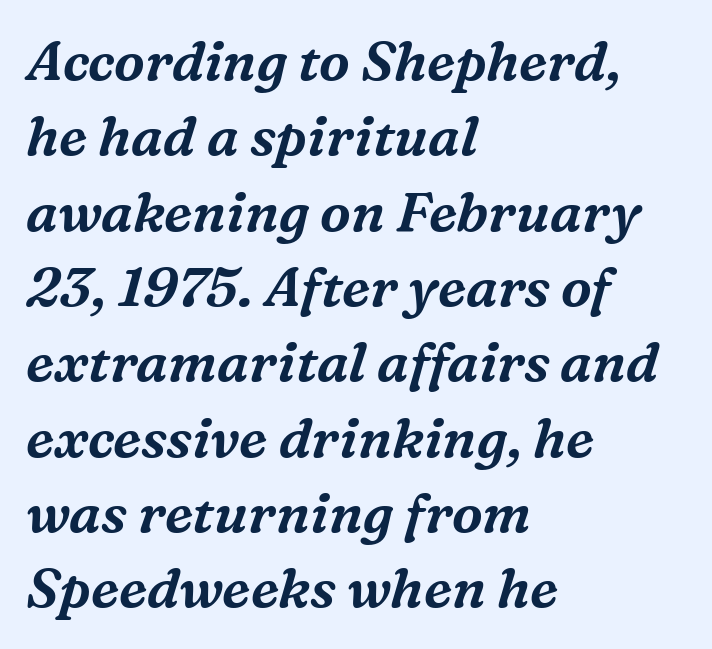
The image shows 55 px serif type, italic (leaning right); set left-aligned, normal line spacing (1.37x), normal letter spacing, not underlined; medium stroke contrast and a medium x-height.
